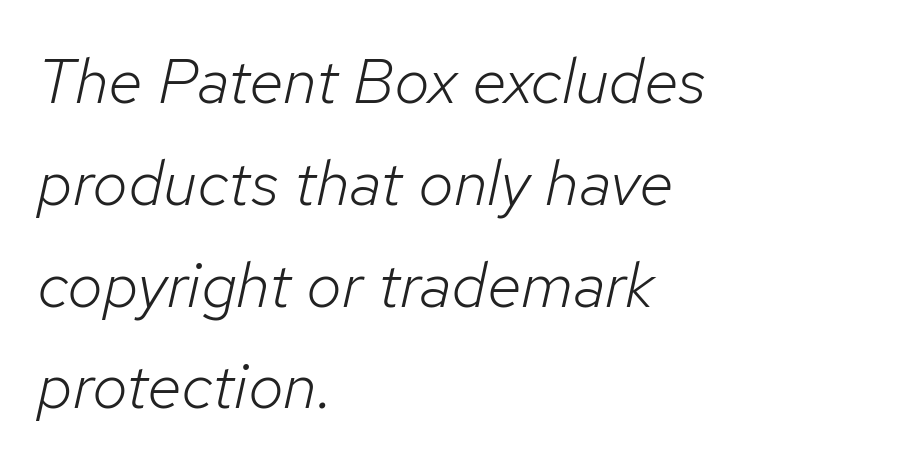
The image shows 64 px light type, italic (leaning right); set left-aligned, normal line spacing (1.59x), normal letter spacing, not underlined; low stroke contrast and a medium x-height.
